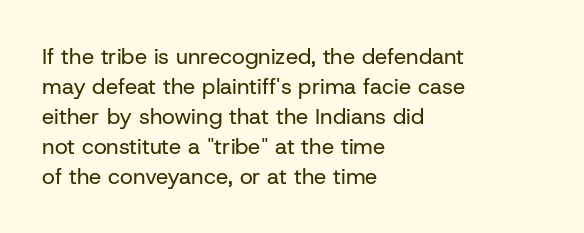
Reading down the column, the eye jumps a familiar distance to each next line. Left-aligned paragraph, ragged on the right. Check under the words: just untouched page. Nope, not italic — everything's standing straight.
